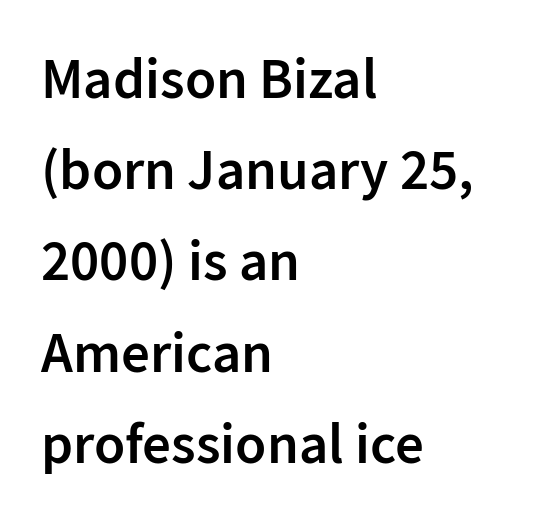
Q: Is the text bold? A: Semi-bold.
Q: Is the text italic (slanted)? A: No, it is upright.
Q: Is the typeface a serif or a sans-serif typeface? A: Sans-serif.
Q: Is the text underlined? A: No.
Q: How is the paragraph aligned? A: Left-aligned.
Q: Is the spacing between letters normal or unusually wide? A: Normal.
Q: Is the spacing between lines tight, normal or loose? A: Normal.
Q: Width (condensed, normal, or wide)? A: Normal.
Q: Stroke contrast? A: Low.
Q: x-height? A: Medium.
Q: Monospaced? A: No.
